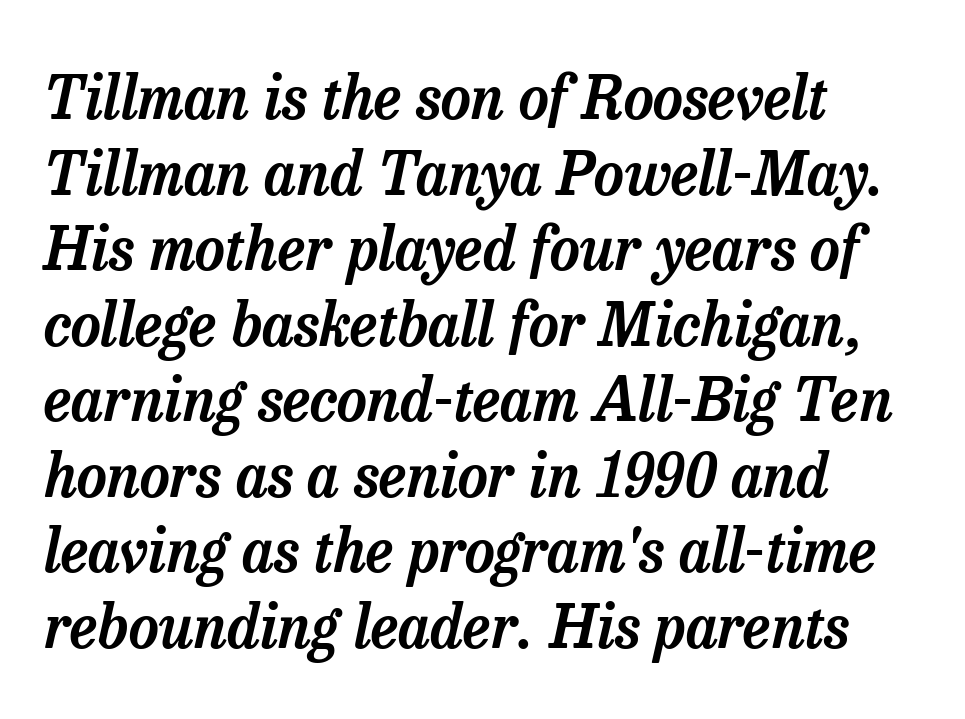
Do the characters align in a grid? No, the font is proportional. The font family rendered here belongs to the serif group. Glyph-to-glyph distance matches everyday printed text. An italicized treatment has been applied to the whole sample. Plain, unruled lines of type. The line-height multiplier appears to be the usual default.
